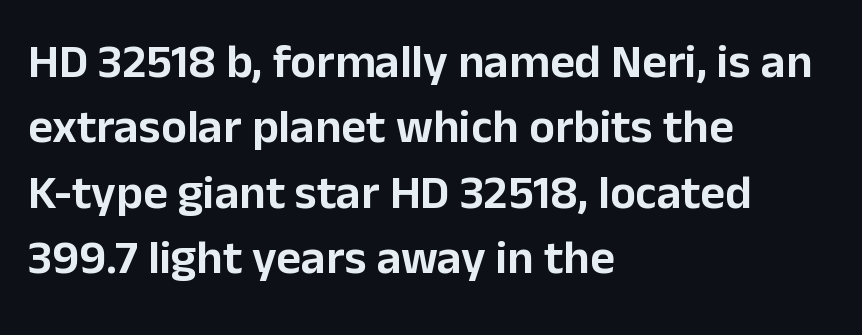
Default kerning and tracking; the words read as compact shapes. The rendering uses a moderate line-height, typical for paragraphs. The typesetter chose a ragged-right arrangement here. The axis of the letterforms is exactly vertical. Clear beneath every line of the passage.
